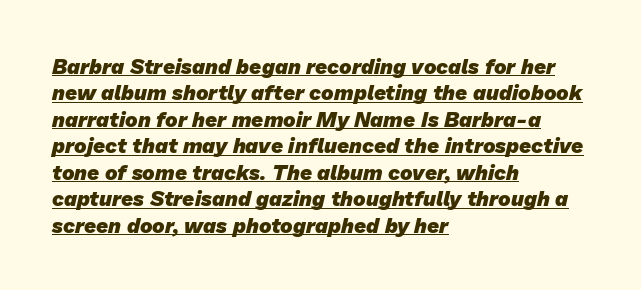
{"bold": "yes", "underline": "yes", "align": "left", "line_spacing": "normal", "line_spacing_ratio": 1.26, "letter_spacing": "normal", "letter_spacing_em": 0.0, "glyph_px": 21}
